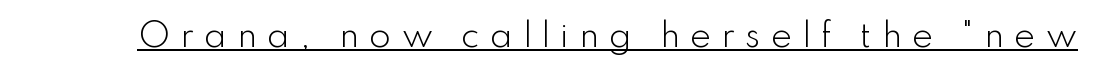
{"serif": "no", "italic": "no", "bold": "no", "weight": "light", "width": "normal", "stroke_contrast": "low", "x_height": "small", "monospaced": "no", "underline": "yes", "letter_spacing": "wide", "letter_spacing_em": 0.31, "glyph_px": 32}
